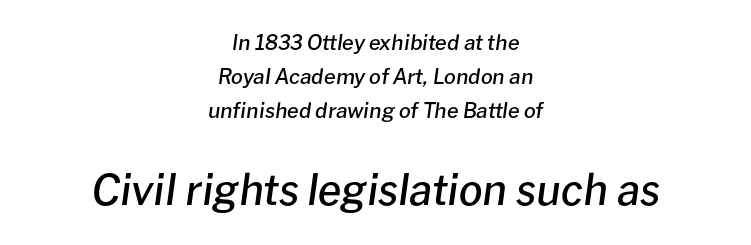
Q: Is the text bold? A: Semi-bold.
Q: Is the text italic (slanted)? A: Yes, it leans right by about 8 degrees.
Q: Is the text underlined? A: No.
Q: How is the paragraph aligned? A: Centered.
Q: Is the spacing between letters normal or unusually wide? A: Normal.
Q: Is the spacing between lines tight, normal or loose? A: Normal.
Q: Which block of text is set in a larger size, the first (top) or the second (bottom)? A: The second (bottom) one.
Q: Width (condensed, normal, or wide)? A: Normal.
Q: Stroke contrast? A: Low.
Q: x-height? A: Medium.
Q: Monospaced? A: No.
